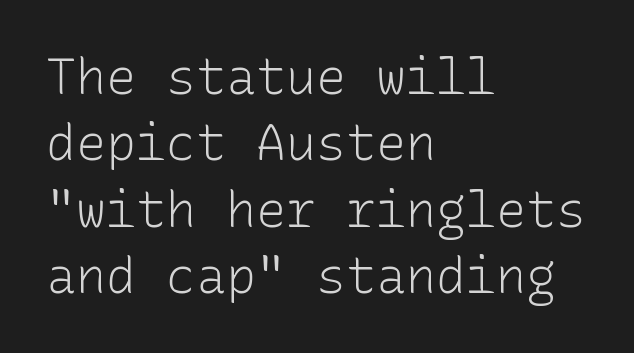
Q: Is the text bold? A: No.
Q: Is the text italic (slanted)? A: No, it is upright.
Q: Is the typeface a serif or a sans-serif typeface? A: Sans-serif.
Q: Is the text underlined? A: No.
Q: How is the paragraph aligned? A: Left-aligned.
Q: Is the spacing between letters normal or unusually wide? A: Normal.
Q: Is the spacing between lines tight, normal or loose? A: Normal.
Q: Width (condensed, normal, or wide)? A: Normal.
Q: Stroke contrast? A: Low.
Q: x-height? A: Medium.
Q: Monospaced? A: Yes.
